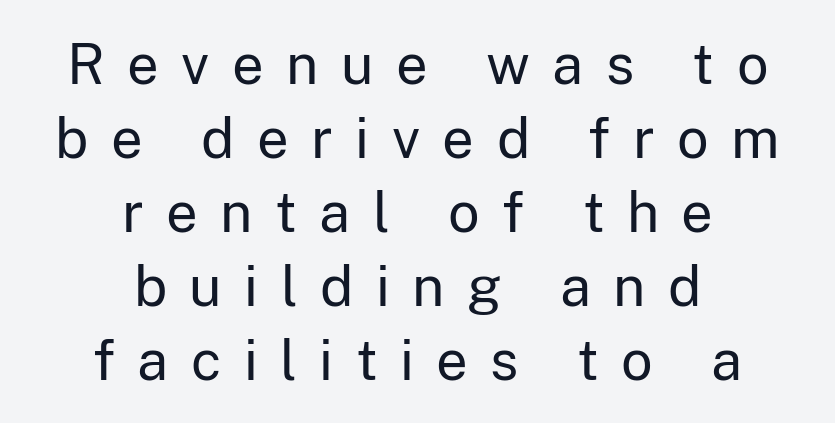
The image shows 56 px regular-weight sans-serif type, upright; set centered, normal line spacing (1.32x), unusually wide letter spacing (+0.4 em), not underlined; low stroke contrast and a medium x-height.
